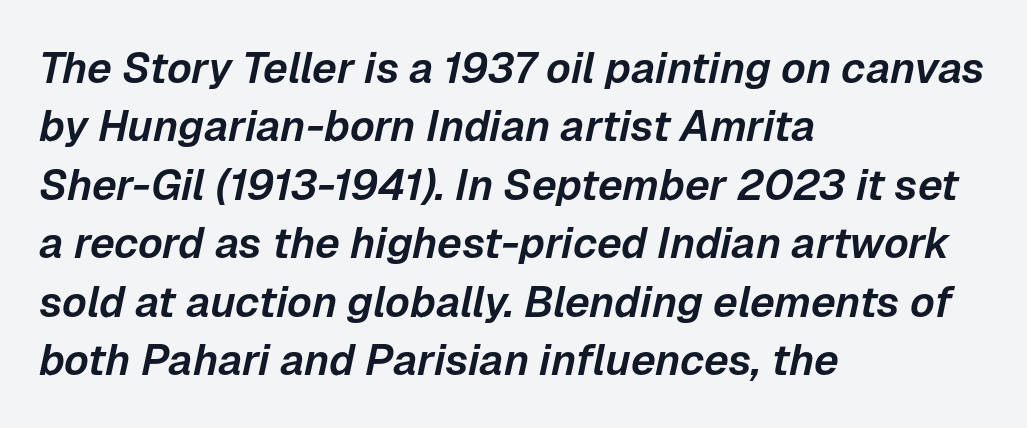
The ragged edge is on the right, which tells us the setting is flush left. Emphasis-style slanted type is in use. Spacing between characters is what you'd get straight out of the box. You could not count columns in this text — the font is proportionally spaced.
